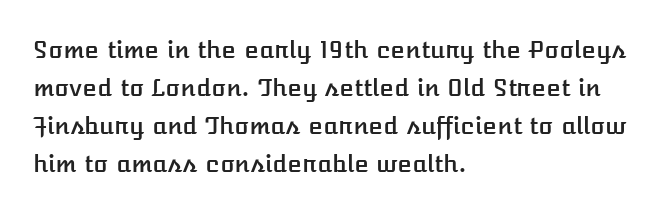
The specimen omits any rule beneath the text block's lines. Alignment: flush left. Italic? Not at all — the glyphs are vertical. The lines sit at an ordinary, default distance from one another. You could call the tracking neutral — neither tight nor loose.
